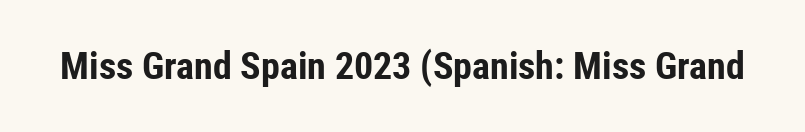
The image shows 38 px bold, condensed sans-serif type, upright; set normal letter spacing, not underlined; low stroke contrast and a medium x-height.
